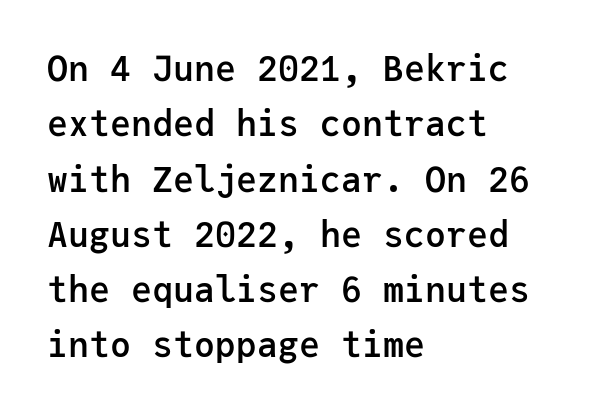
Whoever set this chose a conventional vertical rhythm. A typesetter would call this monospace, since all characters share one set width. The letters stand straight up with perfectly vertical stems. You could call the tracking neutral — neither tight nor loose. Visually the block forms a straight wall on the left and a jagged coastline on the right.
